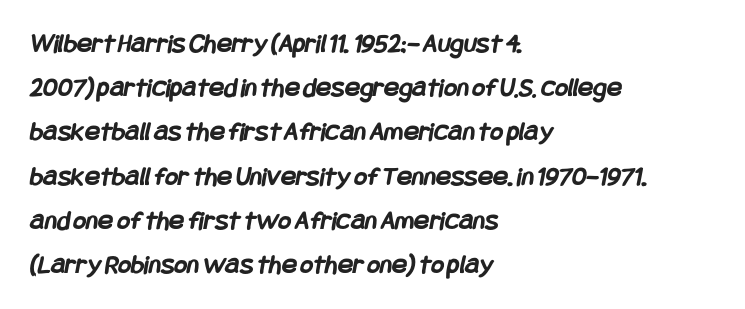
Only glyphs here, with clear space below each row. Each glyph is drawn with heavy, bold strokes. Left-aligned paragraph, ragged on the right. The tracking reads as untouched default to a designer's eye.
